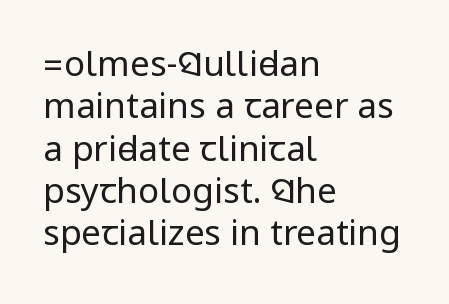
{"serif": "no", "italic": "no", "bold": "no", "weight": "regular", "width": "condensed", "stroke_contrast": "low", "underline": "no", "align": "left", "line_spacing_ratio": 1.21, "letter_spacing": "normal", "letter_spacing_em": 0.0, "glyph_px": 35}
